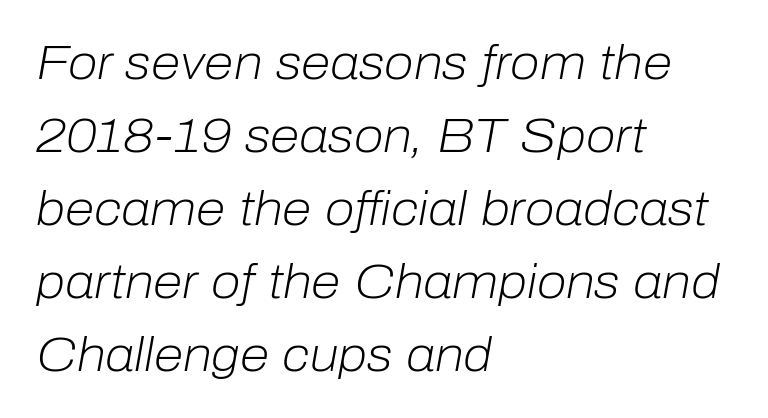
A typesetter would call this proportional, since set widths differ per character. In terms of posture, this sample is oblique. Compared with a typical body face, this is equally light or lighter still. Students, note that the glyphs here touch the page at normal intervals.
